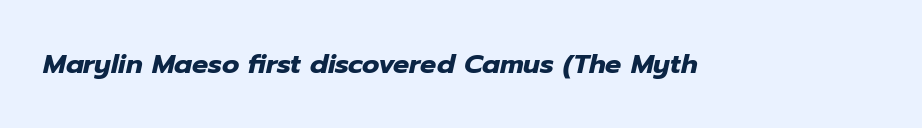
Q: Is the text bold? A: Yes.
Q: Is the text italic (slanted)? A: Yes, it leans right by about 12 degrees.
Q: Is the text underlined? A: No.
Q: Is the spacing between letters normal or unusually wide? A: Normal.
